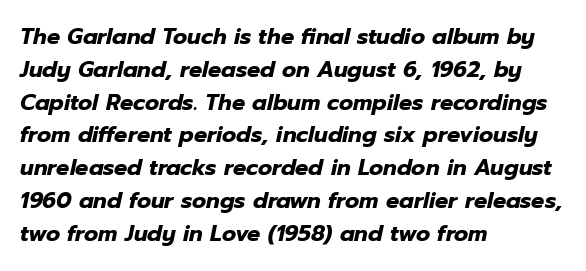
The image shows 22 px bold type, italic (leaning right); set left-aligned, normal line spacing (1.49x), normal letter spacing, not underlined.
